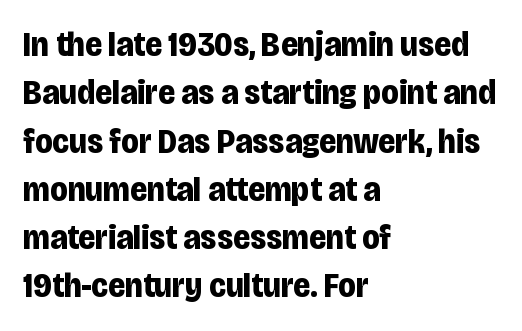
The setting favours the left margin, as ordinary paragraphs usually do. The letterforms sit shoulder to shoulder at normal distance. A bare baseline throughout the passage. Every letter is thick-stroked: bold, no question.
